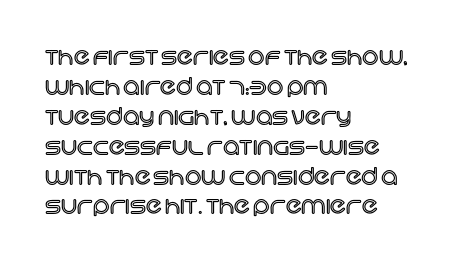
{"italic": "no", "underline": "no", "align": "left", "line_spacing": "normal", "line_spacing_ratio": 1.3, "letter_spacing": "normal", "letter_spacing_em": 0.0, "glyph_px": 23}
